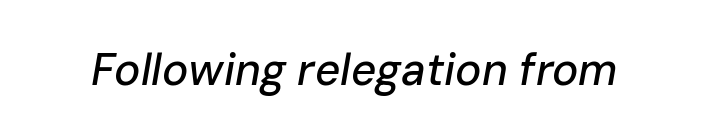
The image shows 44 px text type, italic (leaning right); set normal letter spacing, not underlined; low stroke contrast and a medium x-height.
